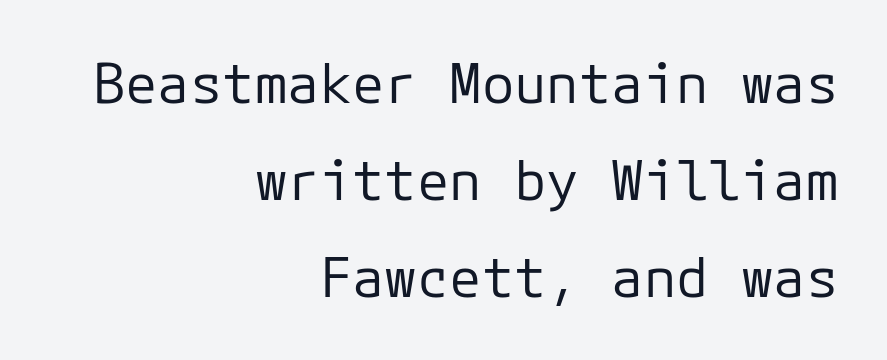
No extra ink here — the face is not bold. Note the uniform advance width — an 'i' takes as much space as an 'm'. Leftover space on each line is placed entirely before the opening word. Each word holds together tightly as a unit, with standard inter-letter gaps. Classification — sans serif.
